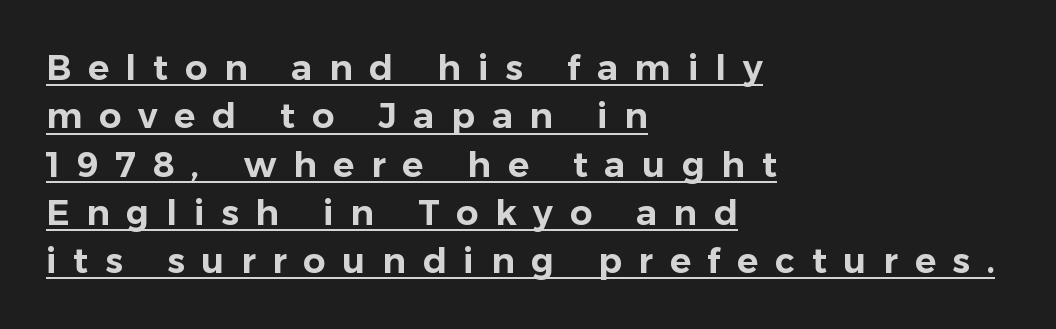
Q: Is the text italic (slanted)? A: No, it is upright.
Q: Is the typeface a serif or a sans-serif typeface? A: Sans-serif.
Q: Is the text underlined? A: Yes.
Q: How is the paragraph aligned? A: Left-aligned.
Q: Is the spacing between letters normal or unusually wide? A: Unusually wide.
Q: Is the spacing between lines tight, normal or loose? A: Normal.
Q: Width (condensed, normal, or wide)? A: Normal.
Q: Stroke contrast? A: Low.
Q: x-height? A: Medium.
Q: Monospaced? A: No.
